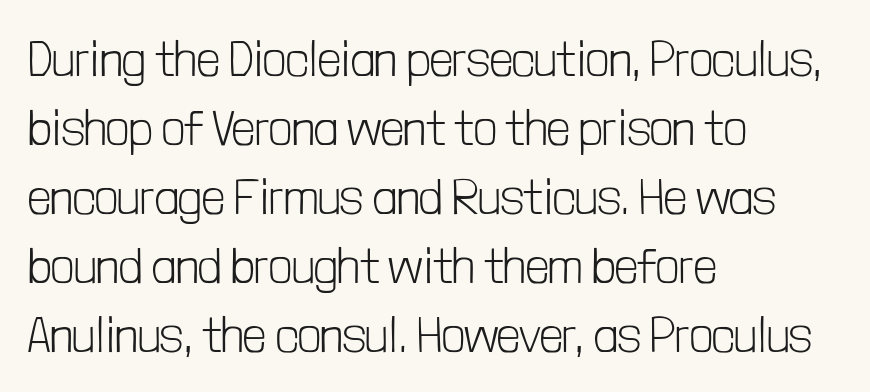
{"serif": "no", "italic": "no", "bold": "no", "weight": "light", "width": "condensed", "stroke_contrast": "low", "x_height": "medium", "monospaced": "no", "underline": "no", "align": "left", "line_spacing": "normal", "line_spacing_ratio": 1.38, "letter_spacing": "normal", "letter_spacing_em": 0.0, "glyph_px": 50}
